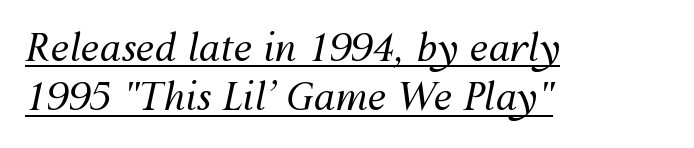
The image shows 38 px regular-weight type, italic (leaning right); set left-aligned, normal line spacing (1.3x), normal letter spacing, underlined; medium stroke contrast and a medium x-height.
